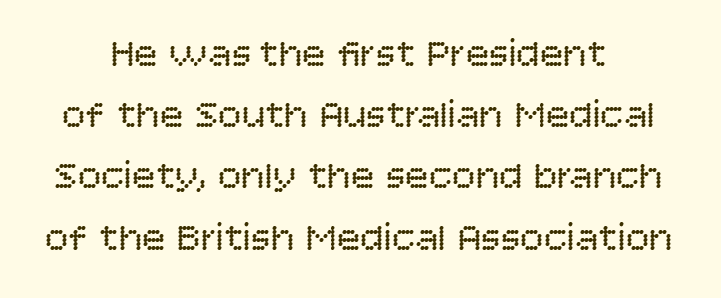
{"serif": "no", "italic": "no", "bold": "no", "weight": "regular", "width": "normal", "stroke_contrast": "low", "x_height": "large", "monospaced": "no", "underline": "no", "line_spacing": "normal", "line_spacing_ratio": 1.57, "letter_spacing": "normal", "letter_spacing_em": 0.0, "glyph_px": 39}
